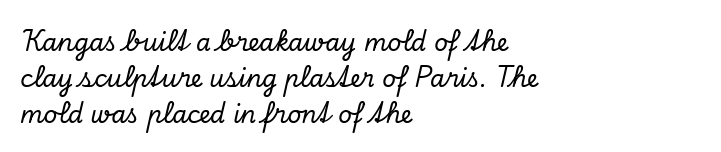
Q: Is the text italic (slanted)? A: Yes, it leans right by about 13 degrees.
Q: Is the text underlined? A: No.
Q: How is the paragraph aligned? A: Left-aligned.
Q: Is the spacing between letters normal or unusually wide? A: Normal.
Q: Is the spacing between lines tight, normal or loose? A: Normal.
